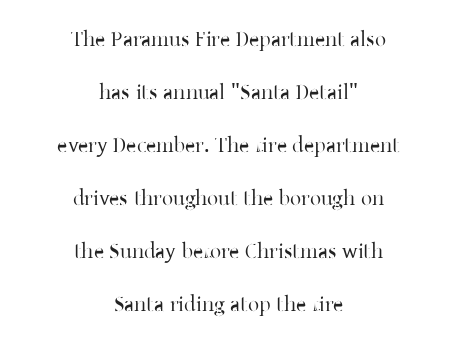
One-word summary of the alignment: center. The axis of the letterforms is exactly vertical. The weight tops out at a normal text grade. The type is set solid horizontally, with unmodified tracking. Leading: increased.
